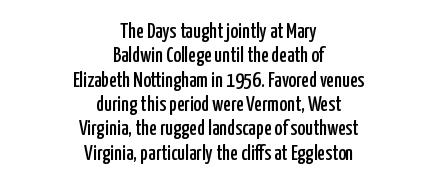
Q: Is the text italic (slanted)? A: No, it is upright.
Q: Is the text underlined? A: No.
Q: How is the paragraph aligned? A: Centered.
Q: Is the spacing between letters normal or unusually wide? A: Normal.
